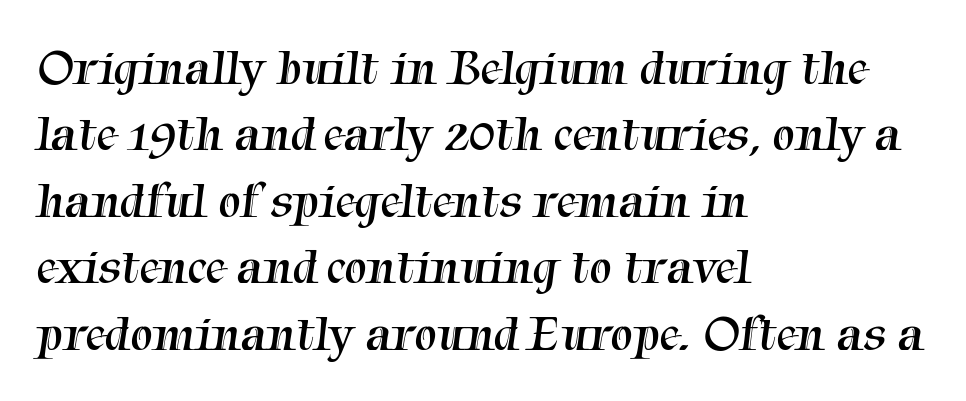
{"serif": "yes", "bold": "no", "weight": "regular", "width": "normal", "stroke_contrast": "medium", "x_height": "medium", "monospaced": "no", "underline": "no", "align": "left", "line_spacing": "normal", "line_spacing_ratio": 1.33, "letter_spacing": "normal", "letter_spacing_em": 0.0, "glyph_px": 50}
